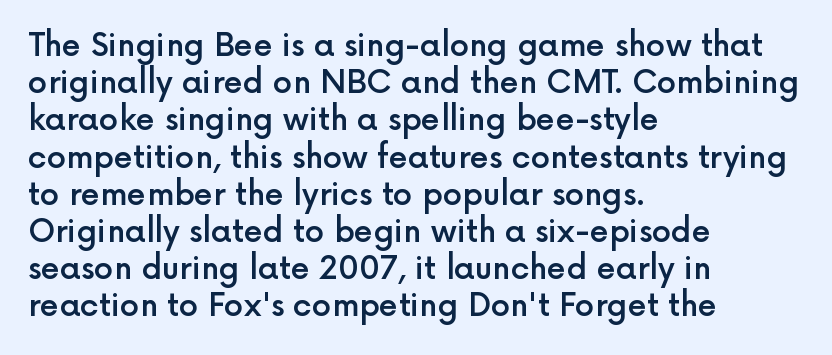
The passage shown is typed in a proportional face where columns would drift. Leftover space on each line is placed entirely after the last word. This rendering features lettering with no underline. The face used here is a semibold: visibly heavier than regular, lighter than bold. The face used here is rendered with its standard letterfit. Observe the absence of serifs on each vertical stroke in this sample.
